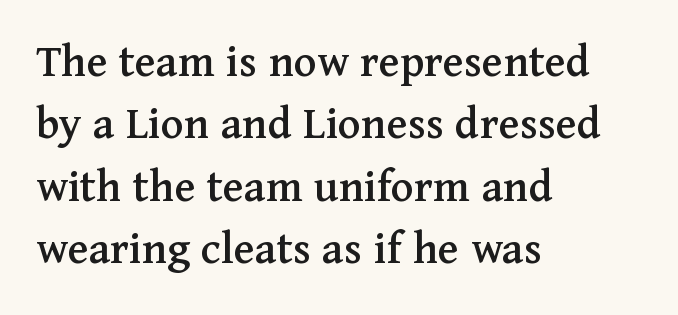
Q: Is the text italic (slanted)? A: No, it is upright.
Q: Is the typeface a serif or a sans-serif typeface? A: Serif.
Q: Is the text underlined? A: No.
Q: How is the paragraph aligned? A: Left-aligned.
Q: Is the spacing between letters normal or unusually wide? A: Normal.
Q: Is the spacing between lines tight, normal or loose? A: Normal.
Q: Width (condensed, normal, or wide)? A: Normal.
Q: Stroke contrast? A: Medium.
Q: x-height? A: Medium.
Q: Monospaced? A: No.
